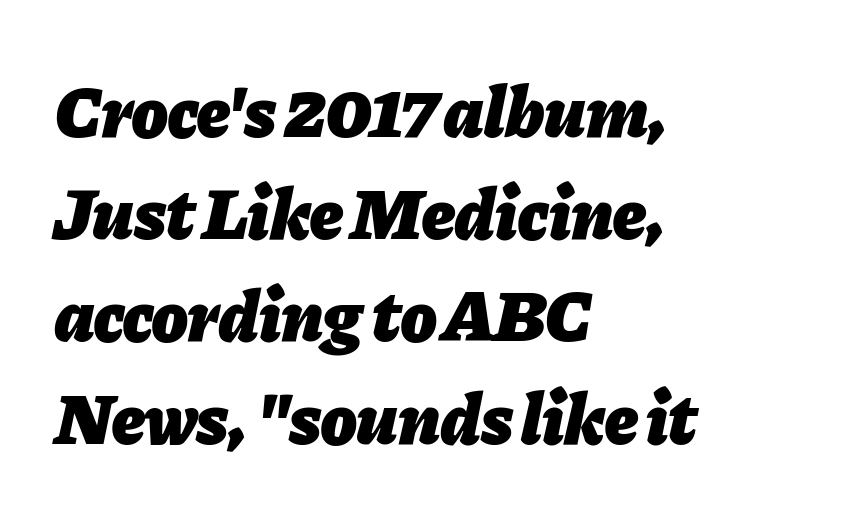
The image shows 73 px heavy type, italic (leaning right); set left-aligned, normal line spacing (1.4x), normal letter spacing, not underlined; low stroke contrast and a medium x-height.
